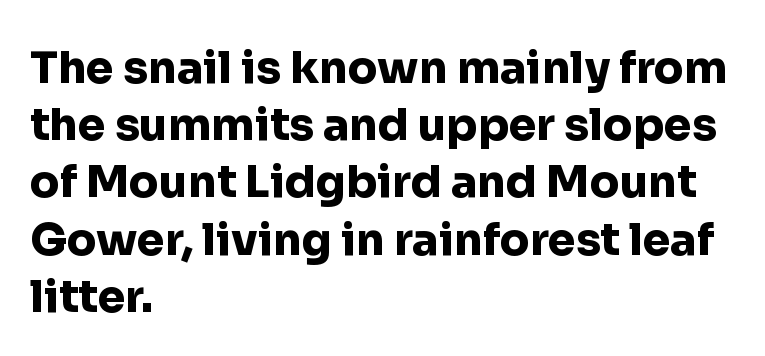
{"serif": "no", "italic": "no", "bold": "yes", "weight": "heavy", "width": "normal", "stroke_contrast": "low", "x_height": "medium", "monospaced": "no", "underline": "no", "align": "left", "line_spacing": "normal", "line_spacing_ratio": 1.3, "letter_spacing": "normal", "letter_spacing_em": 0.0, "glyph_px": 44}
